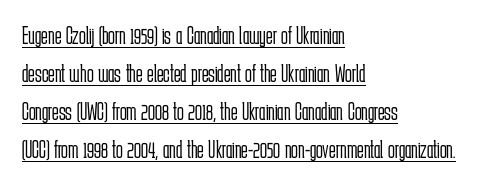
Vertical stems look standard width or narrower in stroke. Every word sits above its own underline. The letters sit at their default tracking, neither squeezed nor spread. Do the letters lean? They stand straight.
